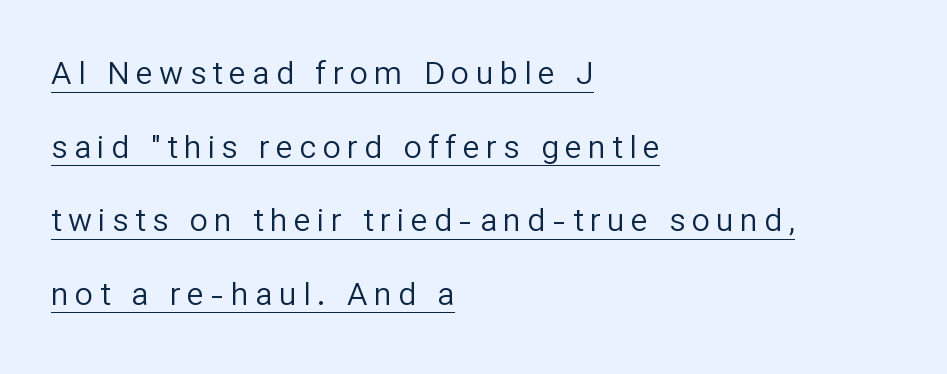
Q: Is the text bold? A: No.
Q: Is the text italic (slanted)? A: No, it is upright.
Q: Is the typeface a serif or a sans-serif typeface? A: Sans-serif.
Q: Is the text underlined? A: Yes.
Q: How is the paragraph aligned? A: Left-aligned.
Q: Is the spacing between letters normal or unusually wide? A: Unusually wide.
Q: Is the spacing between lines tight, normal or loose? A: Loose.
Q: Width (condensed, normal, or wide)? A: Normal.
Q: Stroke contrast? A: Low.
Q: x-height? A: Medium.
Q: Monospaced? A: No.
